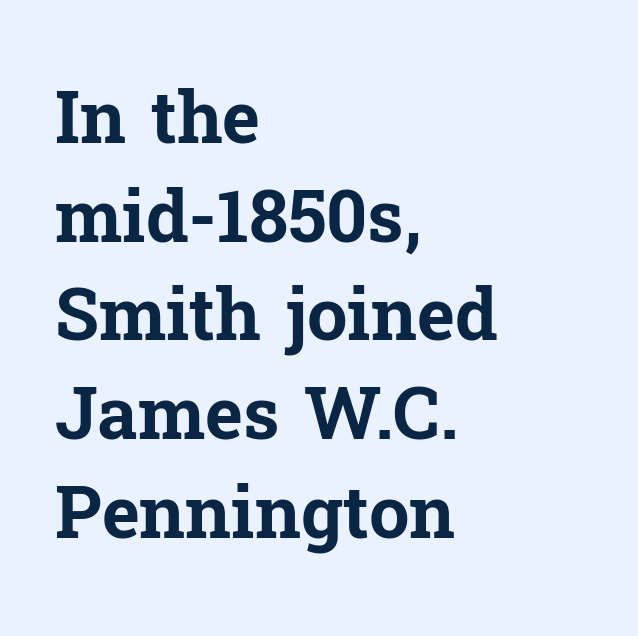
The strokes are fattened all the way to bold. The type sits square on the baseline with zero lean. A bare baseline throughout the passage. The passage shown is typed in a proportional face where columns would drift.
